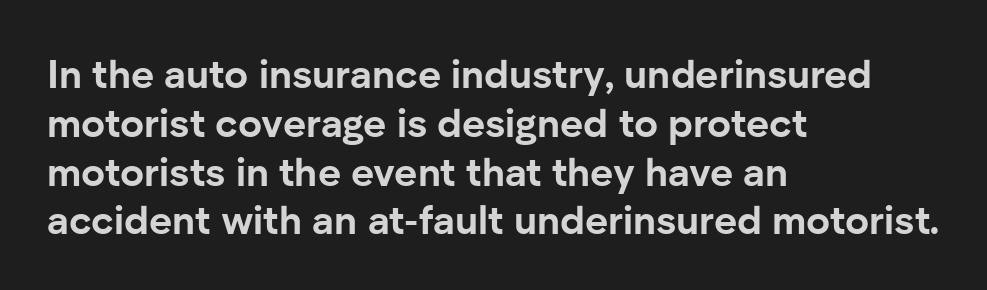
{"serif": "no", "italic": "no", "bold": "yes", "weight": "bold", "width": "normal", "stroke_contrast": "low", "x_height": "medium", "monospaced": "no", "underline": "no", "align": "left", "line_spacing_ratio": 1.22, "letter_spacing": "normal", "letter_spacing_em": 0.0, "glyph_px": 40}
